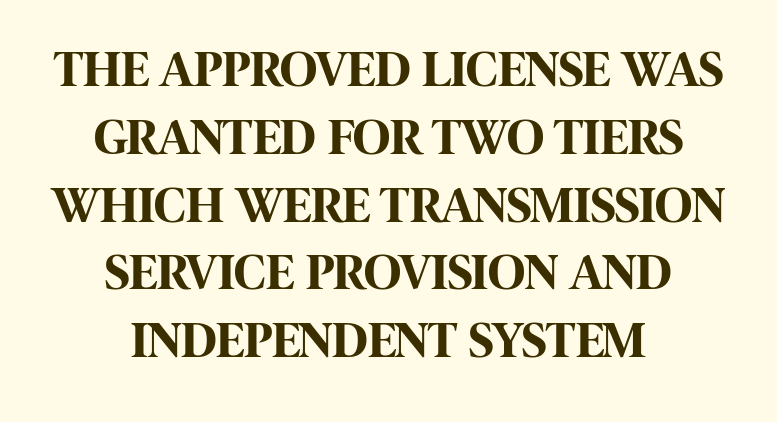
{"serif": "no", "italic": "no", "bold": "yes", "weight": "bold", "width": "condensed", "stroke_contrast": "high", "x_height": "large", "monospaced": "no", "underline": "no", "align": "center", "line_spacing": "normal", "line_spacing_ratio": 1.33, "letter_spacing": "normal", "letter_spacing_em": 0.0, "glyph_px": 51}
